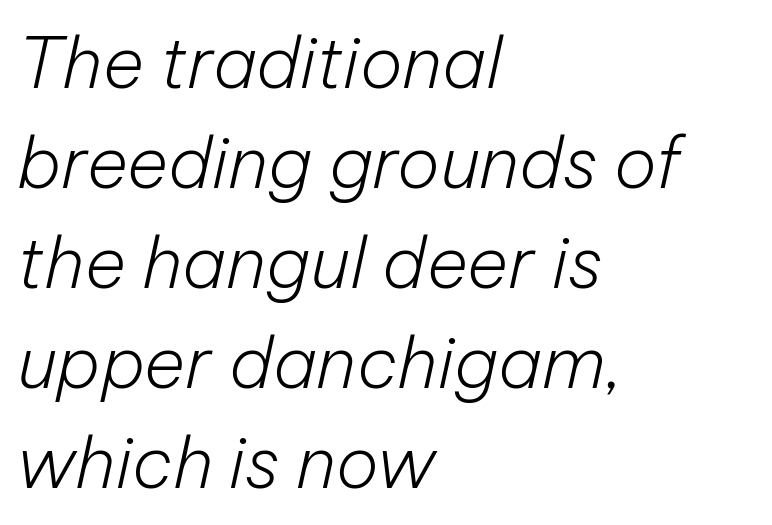
Stems and bowls with no extra thickness — not bold. If you measured baseline to baseline, you'd find a middling distance. This sample has the flowing, uneven cadence of proportional lettering. These lines keep a tight, regular rhythm from letter to letter. Typeset ragged right — the left edge is the straight one. Unmarked baselines from the first word to the last.
